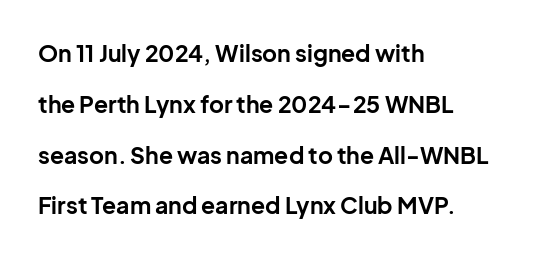
The image shows 23 px bold type, upright; set left-aligned, loose line spacing (2.21x), normal letter spacing, not underlined.
